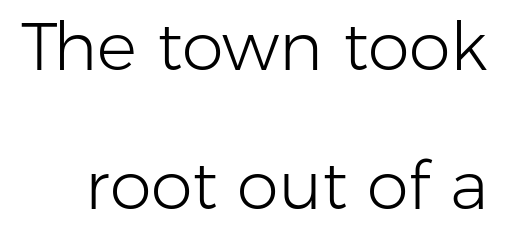
{"serif": "no", "italic": "no", "bold": "no", "weight": "light", "width": "normal", "stroke_contrast": "low", "x_height": "medium", "monospaced": "no", "underline": "no", "line_spacing": "loose", "line_spacing_ratio": 2.08, "letter_spacing": "normal", "letter_spacing_em": 0.0, "glyph_px": 67}
